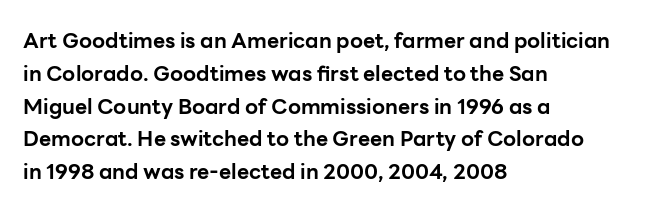
Weight check: bold — yes, fully. This rendering features lettering with no underline. This is the regular roman posture of the typeface. Is there much room between lines? A standard amount, neither cramped nor airy. No extra tracking has been applied to these lines. The rag falls on the right side of this text block.
